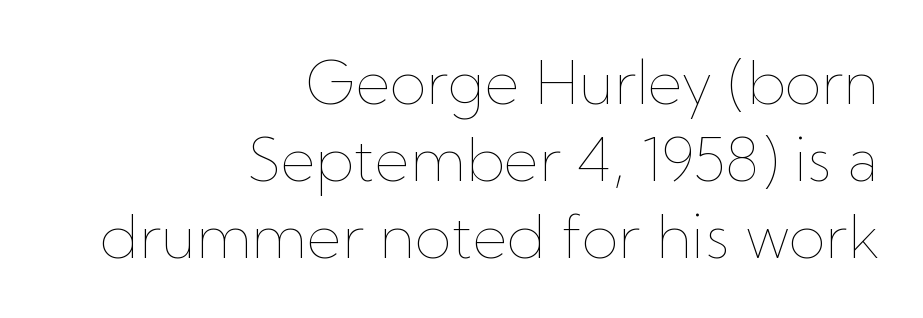
Honestly, the letter spacing is just normal — you wouldn't notice it. This sample uses an upright cut, with every glyph sitting square on the baseline. All the whitespace from short lines collects on the left. Bare-footed words on every line. Each stroke keeps to a modest, everyday thickness or less.
